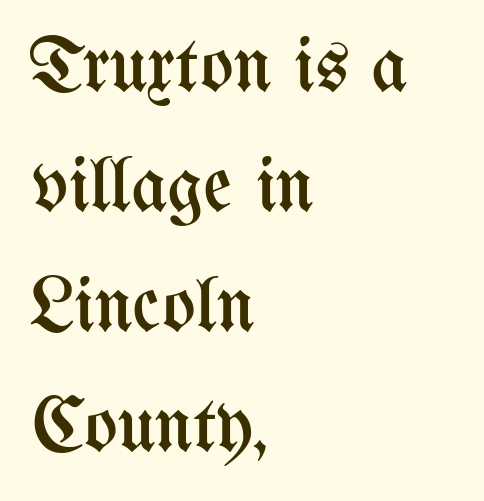
Q: Is the text bold? A: No.
Q: Is the text italic (slanted)? A: No, it is upright.
Q: Is the text underlined? A: No.
Q: How is the paragraph aligned? A: Left-aligned.
Q: Is the spacing between letters normal or unusually wide? A: Normal.
Q: Is the spacing between lines tight, normal or loose? A: Normal.
Q: Width (condensed, normal, or wide)? A: Condensed.
Q: Stroke contrast? A: Medium.
Q: x-height? A: Medium.
Q: Monospaced? A: No.
